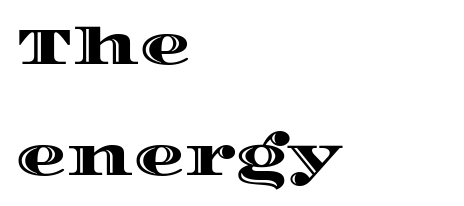
{"italic": "no", "width": "wide", "x_height": "large", "monospaced": "no", "underline": "no", "align": "left", "line_spacing": "loose", "line_spacing_ratio": 2.17, "letter_spacing": "normal", "letter_spacing_em": 0.0, "glyph_px": 51}
